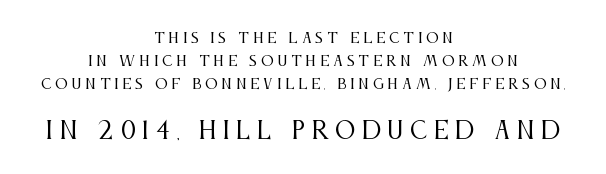
The image shows 23 px text type, upright; set centered, normal line spacing (1.64x), unusually wide letter spacing (+0.28 em), not underlined; the second (bottom) block is 1.64x larger.
